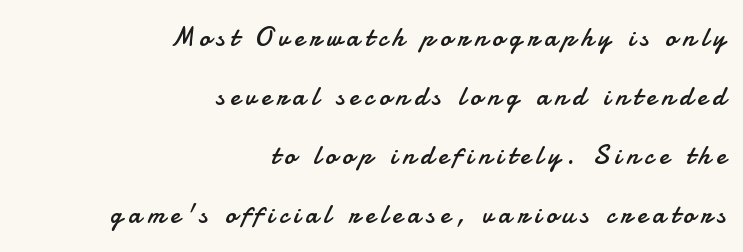
The image shows 27 px text type; set right-aligned, loose line spacing (2.19x), unusually wide letter spacing (+0.21 em), not underlined.
